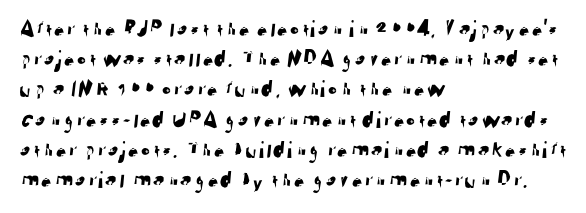
Q: Is the text underlined? A: No.
Q: How is the paragraph aligned? A: Left-aligned.
Q: Is the spacing between letters normal or unusually wide? A: Normal.
Q: Is the spacing between lines tight, normal or loose? A: Normal.
